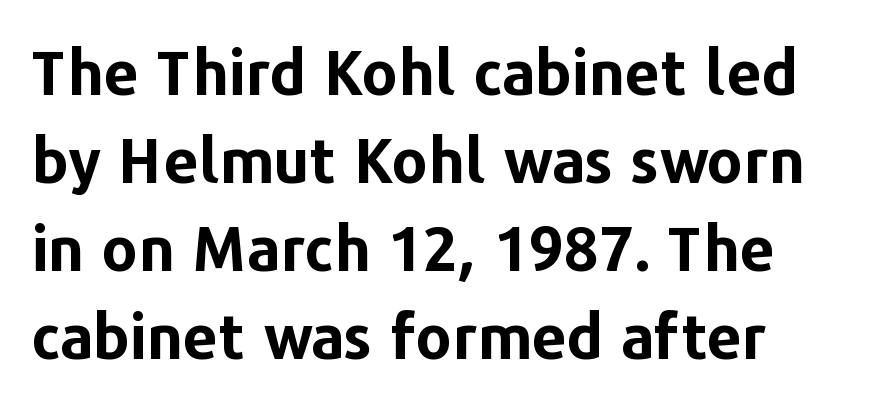
Q: Is the text bold? A: Yes.
Q: Is the text italic (slanted)? A: No, it is upright.
Q: Is the typeface a serif or a sans-serif typeface? A: Sans-serif.
Q: Is the text underlined? A: No.
Q: Is the spacing between letters normal or unusually wide? A: Normal.
Q: Is the spacing between lines tight, normal or loose? A: Normal.
Q: Width (condensed, normal, or wide)? A: Normal.
Q: Stroke contrast? A: Low.
Q: x-height? A: Medium.
Q: Monospaced? A: No.
